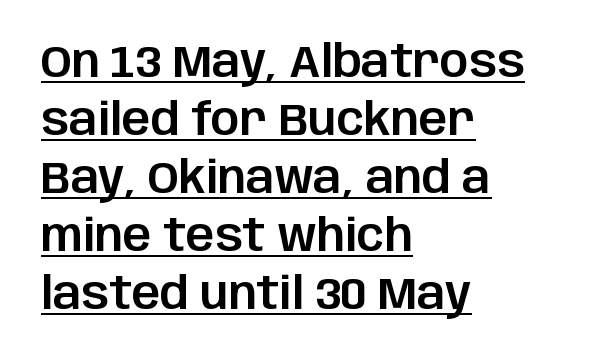
The image shows 45 px sans-serif type, upright; set left-aligned, normal line spacing (1.29x), normal letter spacing, underlined; low stroke contrast and a large x-height.
